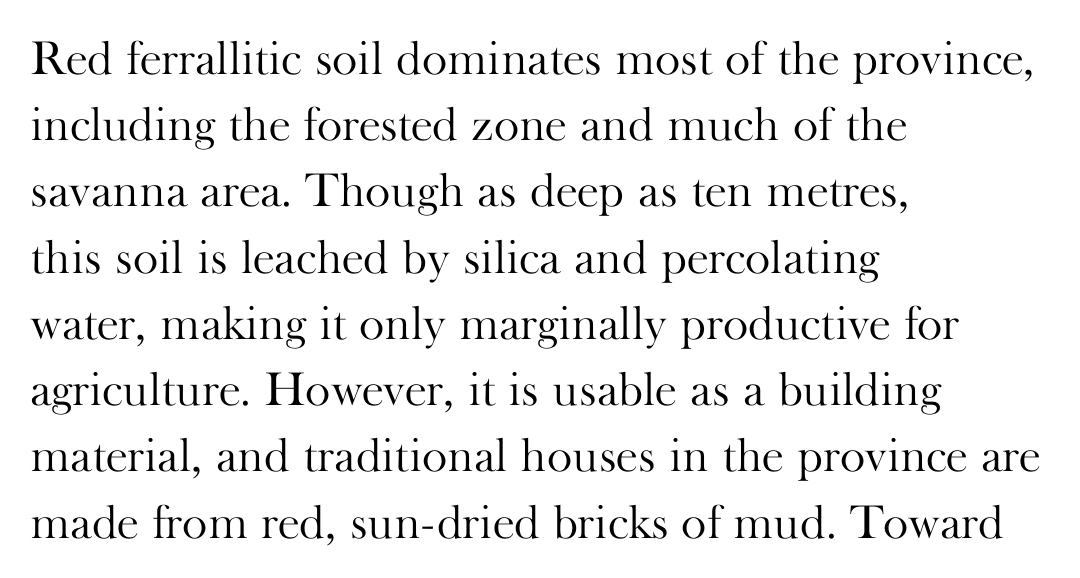
A typesetter would call this zero additional tracking. Is there much room between lines? A standard amount, neither cramped nor airy. Is this a fixed-width face? No — the glyphs have proportional, varying widths. The letters stand straight up with perfectly vertical stems. Words float on clear page, feet unadorned.
